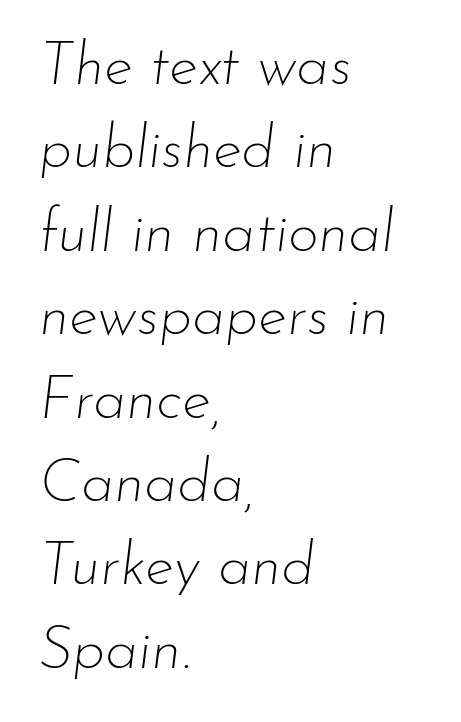
Just letters on the line, the space beneath them empty. These lines stack with their left ends in a neat column. The font's italic variant was chosen for this text. The letters advance in unequal steps, a hallmark of proportional type. Default kerning and tracking; the words read as compact shapes. These glyphs show unthickened strokes, regular width or finer.
